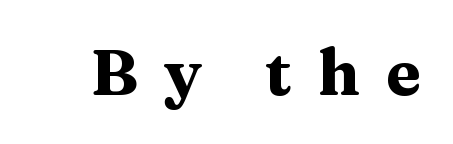
The image shows 64 px heavy, wide serif type, upright; set unusually wide letter spacing (+0.4 em), not underlined; medium stroke contrast and a medium x-height.
